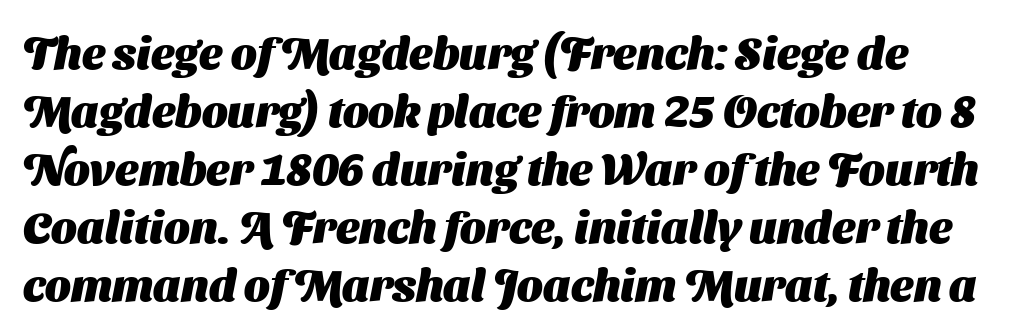
The image shows 45 px heavy sans-serif type; set normal line spacing (1.29x), normal letter spacing, not underlined; medium stroke contrast and a medium x-height.
